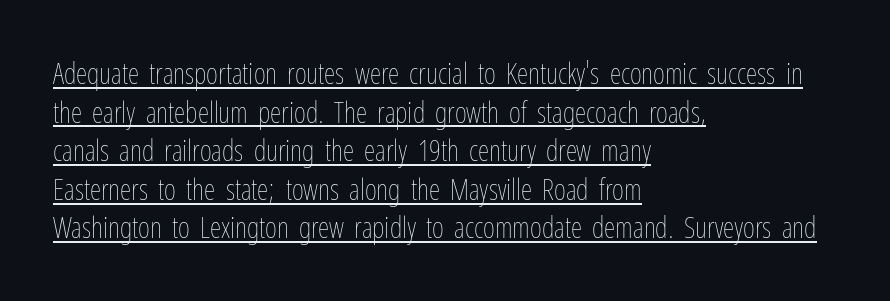
A typesetter would mark this as roman, not italic. If you drew a ruler down the left edge, every line would touch it. This sample has the flowing, uneven cadence of proportional lettering. Notice how a bar underscores the lettering throughout.
